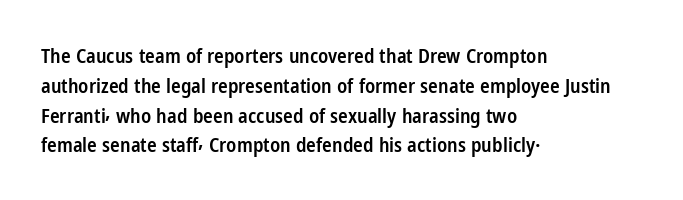
If you measured baseline to baseline, you'd find a middling distance. Summary of weight: moderately heavy, a semibold. Tracking value appears to be zero — textbook default spacing. Underline: absent. Style check: upright.
